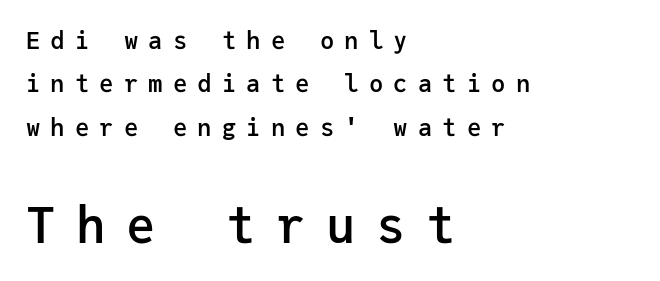
The image shows 49 px semibold sans-serif type, upright, monospaced; set left-aligned, line spacing 1.81x, unusually wide letter spacing (+0.42 em), not underlined; the second (bottom) block is 2.04x larger; low stroke contrast and a medium x-height.
